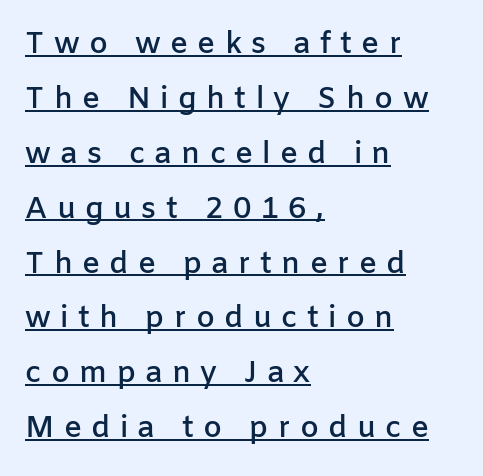
The image shows 30 px semibold sans-serif type, upright; set left-aligned, line spacing 1.83x, unusually wide letter spacing (+0.31 em), underlined; low stroke contrast and a medium x-height.
